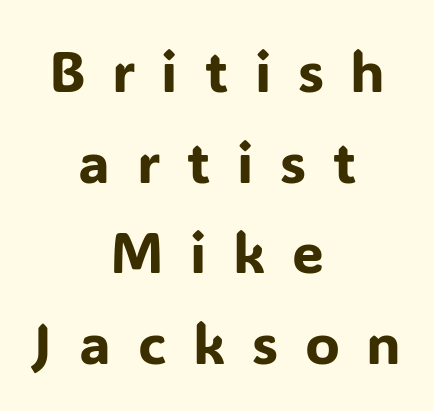
The image shows 57 px sans-serif type, upright; set centered, normal line spacing (1.59x), unusually wide letter spacing (+0.47 em), not underlined; low stroke contrast and a medium x-height.
